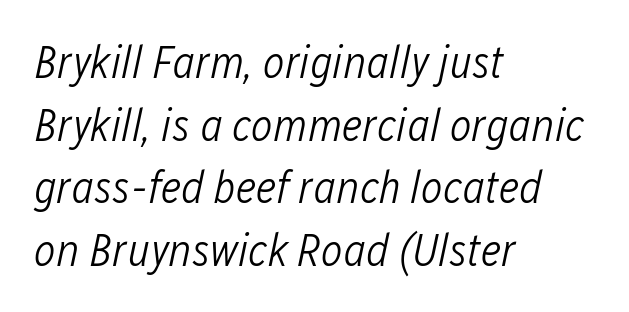
Q: Is the text bold? A: No.
Q: Is the text italic (slanted)? A: Yes, it leans right by about 12 degrees.
Q: Is the text underlined? A: No.
Q: How is the paragraph aligned? A: Left-aligned.
Q: Is the spacing between letters normal or unusually wide? A: Normal.
Q: Is the spacing between lines tight, normal or loose? A: Normal.
Q: Width (condensed, normal, or wide)? A: Condensed.
Q: Stroke contrast? A: Low.
Q: x-height? A: Medium.
Q: Monospaced? A: No.
